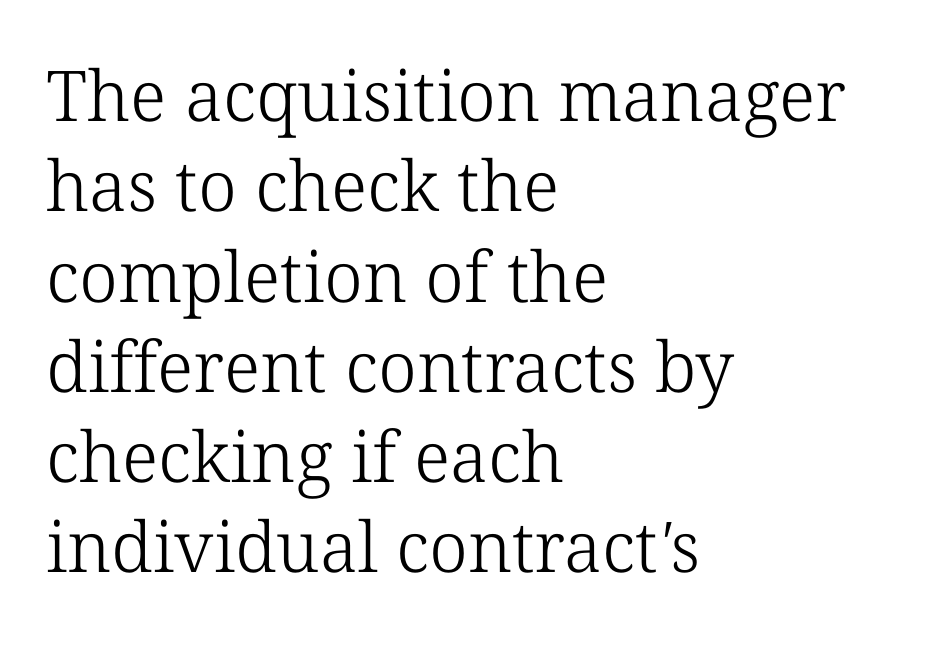
The image shows 70 px light serif type; set left-aligned, normal line spacing (1.29x), normal letter spacing, not underlined; low stroke contrast and a medium x-height.
